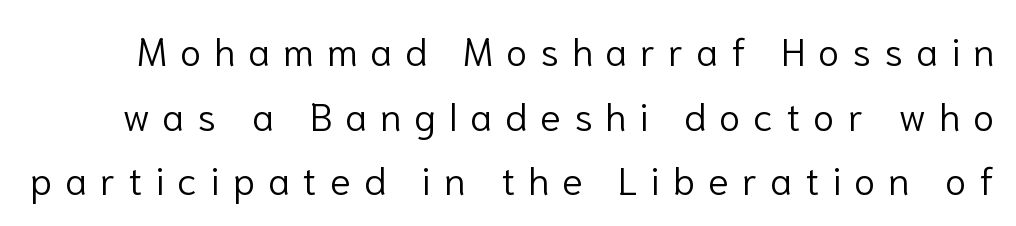
A typesetter would call this proportional, since set widths differ per character. Between one letter and the next there's a generous, obvious gap. Grotesque or geometric, the face here clearly has no serifs. The letters look calm and open, with moderate or lighter stems.
